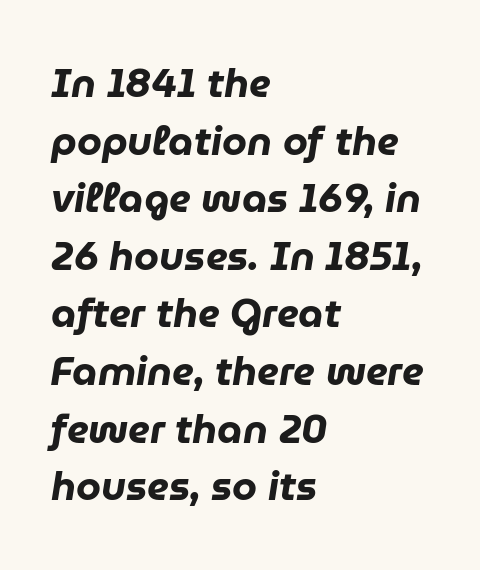
The image shows 40 px heavy type, italic (leaning right); set left-aligned, normal line spacing (1.44x), normal letter spacing, not underlined; low stroke contrast and a medium x-height.
